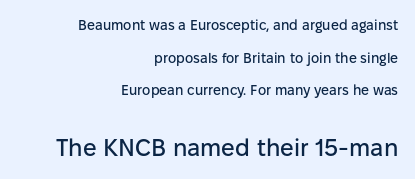
The image shows 24 px text type, upright; set right-aligned, loose line spacing (2.33x), normal letter spacing, not underlined; the second (bottom) block is 1.71x larger.
